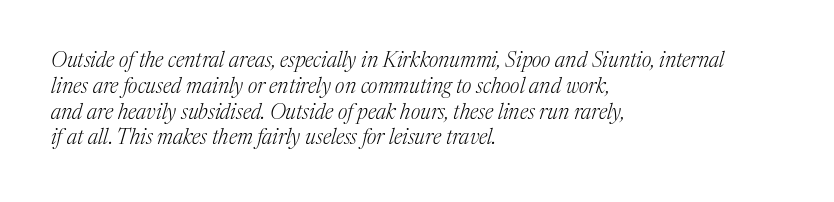
Characters are canted at an angle relative to the baseline's perpendicular. Each row of text sits above clean, open space. Weight: not bold — regular or lighter. Look at the tracking — it's just the regular setting, nothing added.
